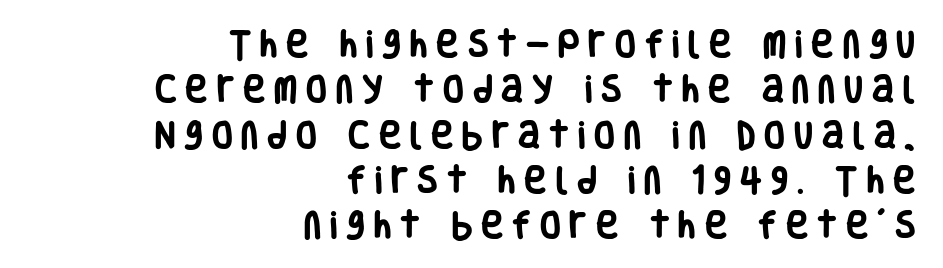
The paragraph shown leans on its right margin. Nothing sits at the stroke ends, so this counts as sans-serif. The passage shown is emphatically bold. Each letter keeps its own natural width here, so spacing adapts to shape.
